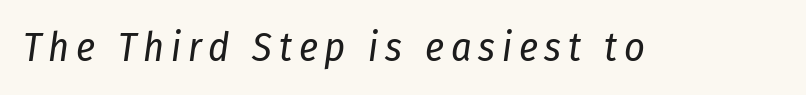
The weight tops out at a normal text grade. The letters advance in unequal steps, a hallmark of proportional type. The passage shown leans; its letterforms are oblique. Descenders are the only things crossing below the line.
